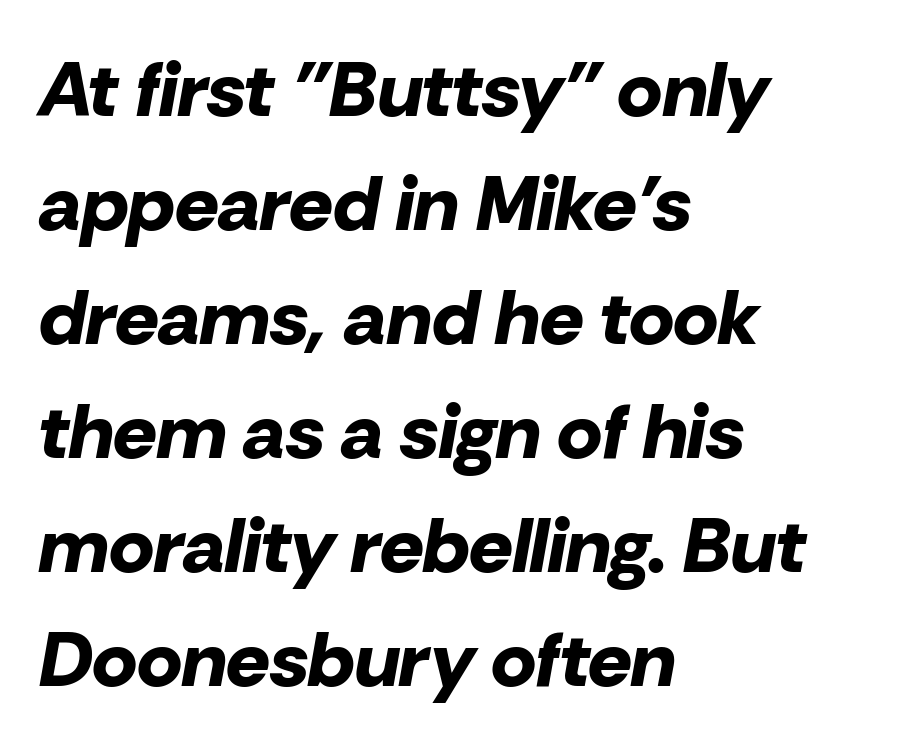
The image shows 77 px bold type, italic (leaning right); set left-aligned, normal line spacing (1.48x), normal letter spacing, not underlined; low stroke contrast and a medium x-height.
